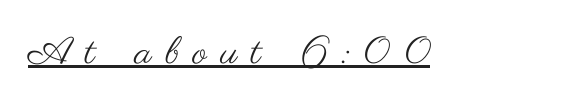
Q: Is the text bold? A: No.
Q: Is the text italic (slanted)? A: Yes.
Q: Is the typeface a serif or a sans-serif typeface? A: Sans-serif.
Q: Is the text underlined? A: Yes.
Q: Is the spacing between letters normal or unusually wide? A: Unusually wide.
Q: Width (condensed, normal, or wide)? A: Wide.
Q: Stroke contrast? A: Medium.
Q: x-height? A: Small.
Q: Monospaced? A: No.
